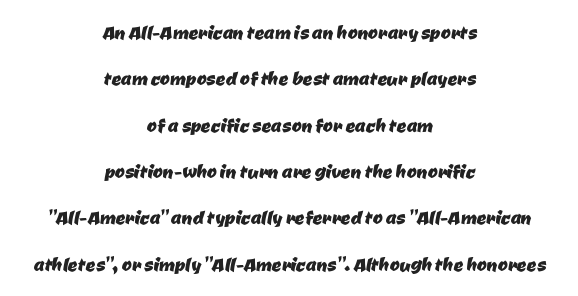
Q: Is the text underlined? A: No.
Q: How is the paragraph aligned? A: Centered.
Q: Is the spacing between letters normal or unusually wide? A: Normal.
Q: Is the spacing between lines tight, normal or loose? A: Loose.
